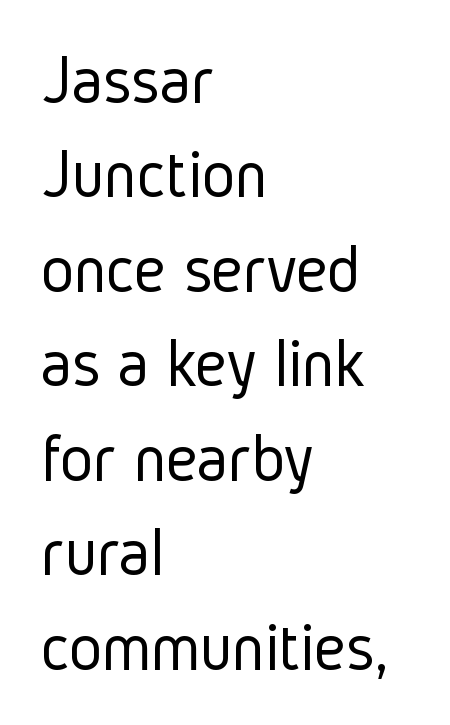
Q: Is the text bold? A: No.
Q: Is the text italic (slanted)? A: No, it is upright.
Q: Is the typeface a serif or a sans-serif typeface? A: Sans-serif.
Q: Is the text underlined? A: No.
Q: How is the paragraph aligned? A: Left-aligned.
Q: Is the spacing between letters normal or unusually wide? A: Normal.
Q: Is the spacing between lines tight, normal or loose? A: Normal.
Q: Width (condensed, normal, or wide)? A: Condensed.
Q: Stroke contrast? A: Low.
Q: x-height? A: Medium.
Q: Monospaced? A: No.
